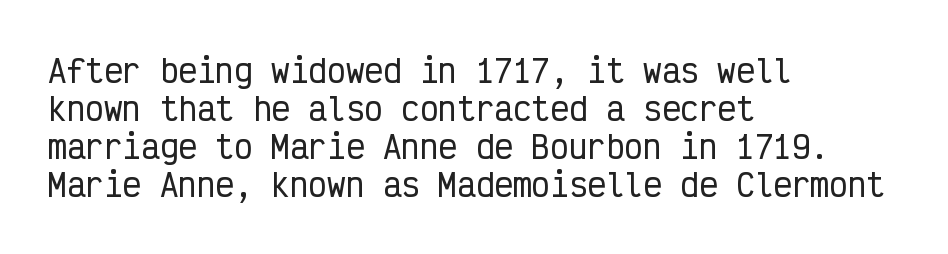
Q: Is the text italic (slanted)? A: No, it is upright.
Q: Is the typeface a serif or a sans-serif typeface? A: Sans-serif.
Q: Is the text underlined? A: No.
Q: How is the paragraph aligned? A: Left-aligned.
Q: Is the spacing between letters normal or unusually wide? A: Normal.
Q: Width (condensed, normal, or wide)? A: Condensed.
Q: Stroke contrast? A: Low.
Q: x-height? A: Medium.
Q: Monospaced? A: Yes.
